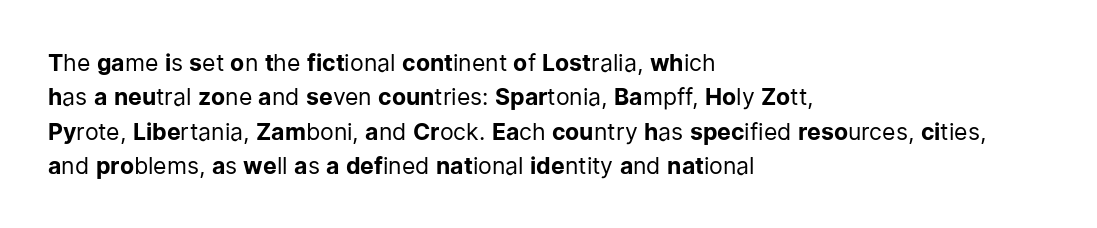
{"italic": "no", "bold": "no", "underline": "no", "align": "left", "line_spacing": "normal", "line_spacing_ratio": 1.49, "letter_spacing": "normal", "letter_spacing_em": 0.0, "glyph_px": 23}
